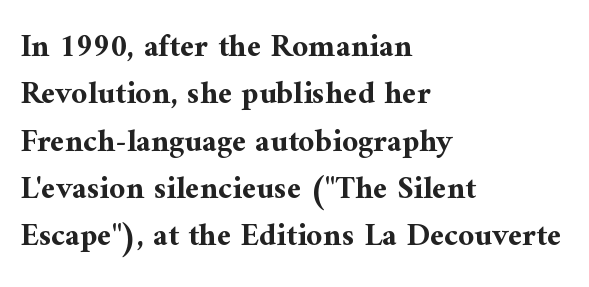
Q: Is the text bold? A: Yes.
Q: Is the text italic (slanted)? A: No, it is upright.
Q: Is the typeface a serif or a sans-serif typeface? A: Serif.
Q: Is the text underlined? A: No.
Q: How is the paragraph aligned? A: Left-aligned.
Q: Is the spacing between letters normal or unusually wide? A: Normal.
Q: Is the spacing between lines tight, normal or loose? A: Normal.
Q: Width (condensed, normal, or wide)? A: Normal.
Q: Stroke contrast? A: Medium.
Q: x-height? A: Medium.
Q: Monospaced? A: No.
